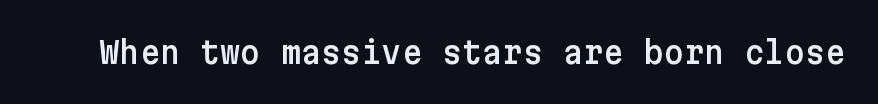
The image shows 31 px sans-serif type, upright; set normal letter spacing, not underlined; low stroke contrast and a medium x-height.
